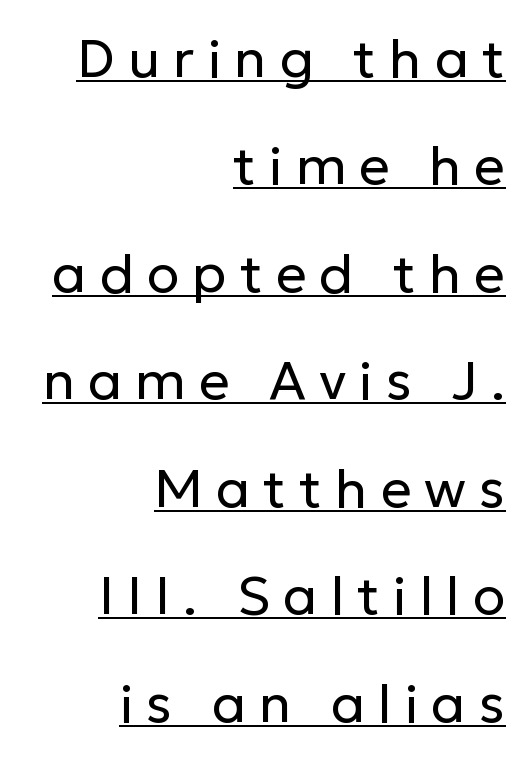
{"serif": "no", "italic": "no", "bold": "no", "weight": "regular", "width": "normal", "stroke_contrast": "low", "x_height": "medium", "monospaced": "no", "underline": "yes", "align": "right", "line_spacing": "loose", "line_spacing_ratio": 1.99, "letter_spacing": "wide", "letter_spacing_em": 0.24, "glyph_px": 54}
